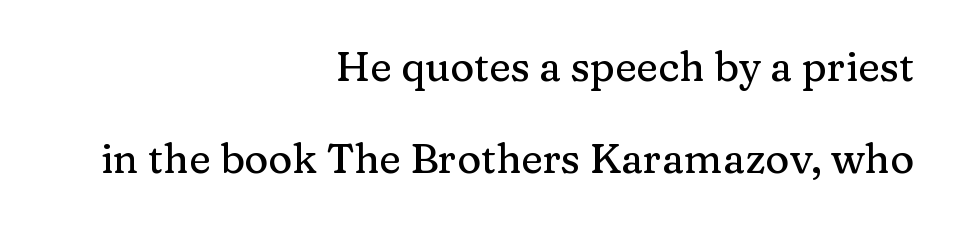
{"serif": "yes", "italic": "no", "width": "normal", "stroke_contrast": "medium", "x_height": "medium", "monospaced": "no", "underline": "no", "align": "right", "line_spacing": "loose", "line_spacing_ratio": 2.25, "letter_spacing": "normal", "letter_spacing_em": 0.0, "glyph_px": 41}
